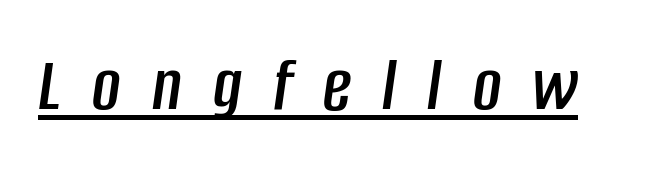
The image shows 78 px condensed type, italic (leaning right); set unusually wide letter spacing (+0.4 em), underlined; low stroke contrast and a large x-height.
